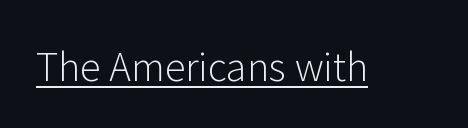
{"serif": "no", "italic": "no", "bold": "no", "weight": "light", "width": "normal", "stroke_contrast": "low", "x_height": "medium", "monospaced": "no", "underline": "yes", "letter_spacing": "normal", "letter_spacing_em": 0.0, "glyph_px": 38}
